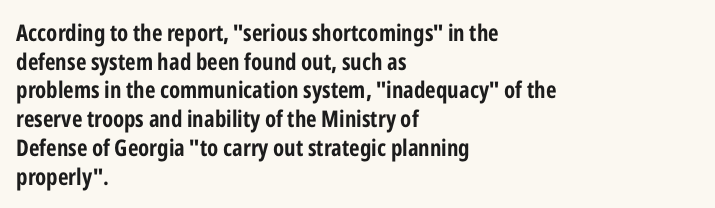
In CSS terms this would be text-align: left. On the weight axis this lands at bold, roughly 700. No word sits above an underline. Regarding leading, the lines here are spaced in the standard way. Quick note: not italic, upright. Glyph-to-glyph distance matches everyday printed text.
